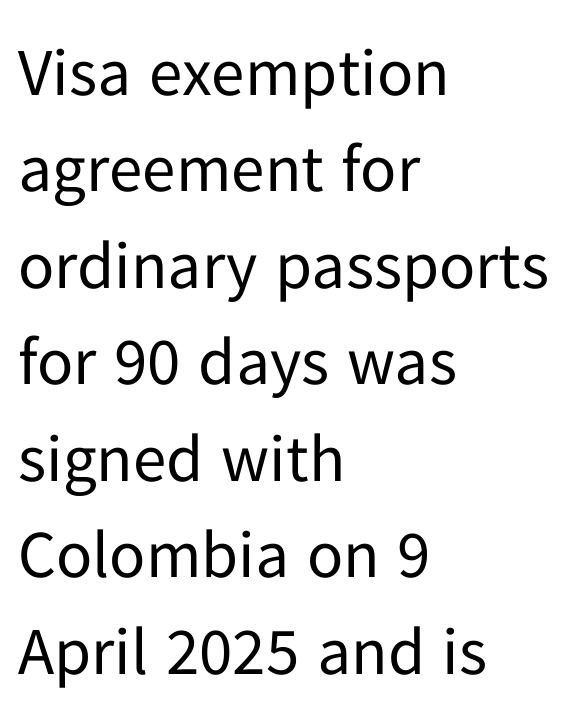
The image shows 67 px regular-weight sans-serif type, upright; set left-aligned, normal line spacing (1.44x), normal letter spacing, not underlined; low stroke contrast and a medium x-height.
